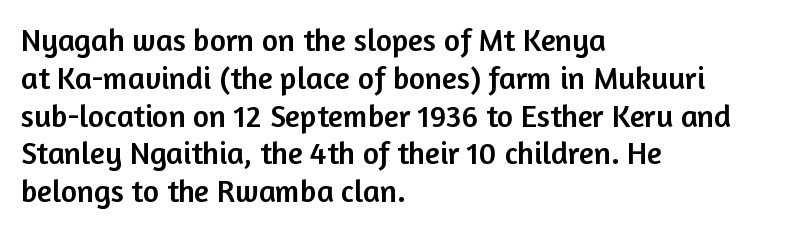
The image shows 31 px sans-serif type, upright; set left-aligned, line spacing 1.22x, normal letter spacing, not underlined; low stroke contrast and a medium x-height.
